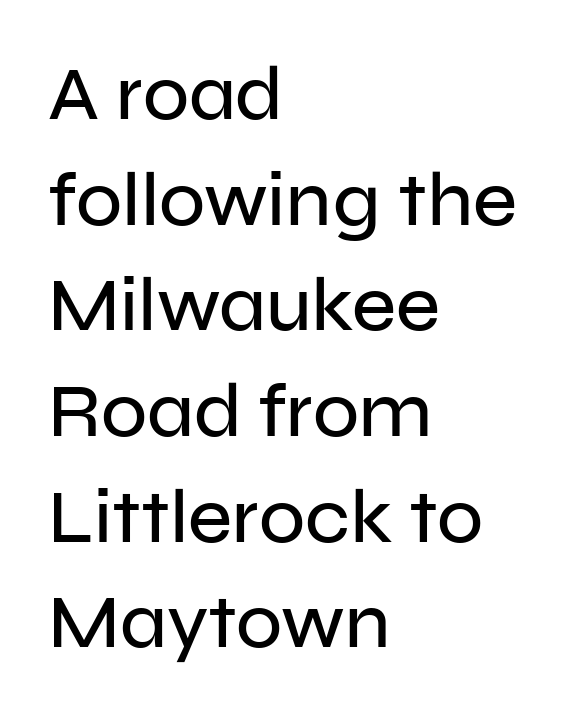
Descenders hang freely into open space. The rag falls on the right side of this text block. These lines sit exactly where default settings would place them. Glyph-to-glyph distance matches everyday printed text.
